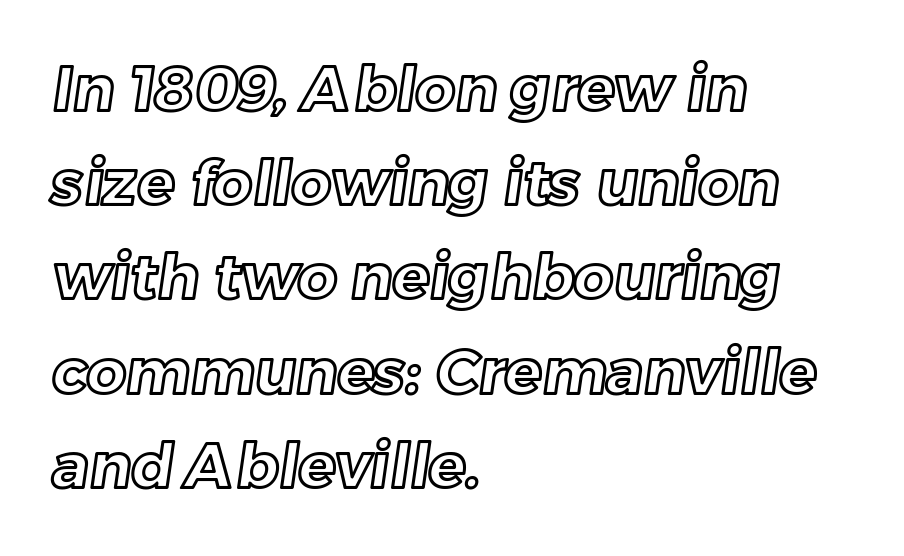
The image shows 62 px text type; set left-aligned, normal line spacing (1.52x), normal letter spacing, not underlined; a medium x-height.
